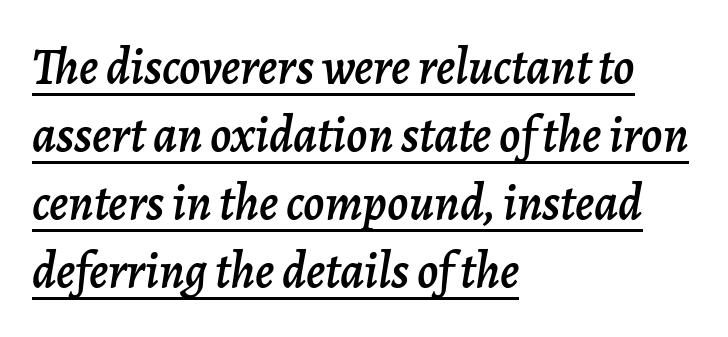
Q: Is the text italic (slanted)? A: Yes, it leans right by about 7 degrees.
Q: Is the text underlined? A: Yes.
Q: How is the paragraph aligned? A: Left-aligned.
Q: Is the spacing between letters normal or unusually wide? A: Normal.
Q: Is the spacing between lines tight, normal or loose? A: Normal.
Q: Width (condensed, normal, or wide)? A: Normal.
Q: Stroke contrast? A: Low.
Q: x-height? A: Medium.
Q: Monospaced? A: No.
